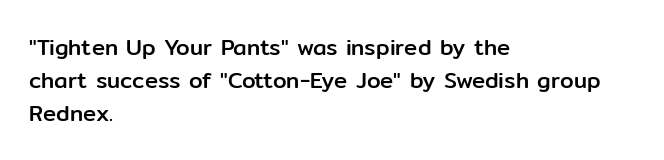
Q: Is the text italic (slanted)? A: No, it is upright.
Q: Is the text underlined? A: No.
Q: How is the paragraph aligned? A: Left-aligned.
Q: Is the spacing between letters normal or unusually wide? A: Normal.
Q: Is the spacing between lines tight, normal or loose? A: Normal.
